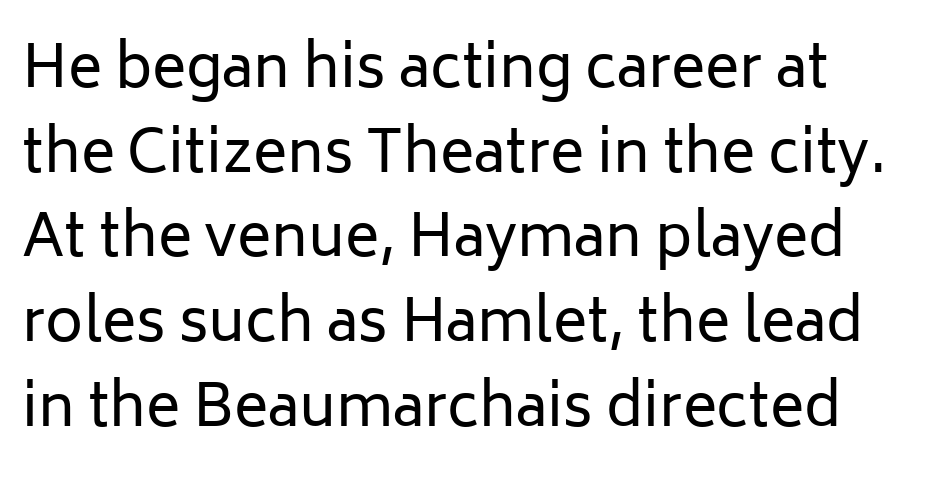
The image shows 58 px regular-weight sans-serif type, upright; set normal line spacing (1.46x), normal letter spacing, not underlined; low stroke contrast and a medium x-height.
